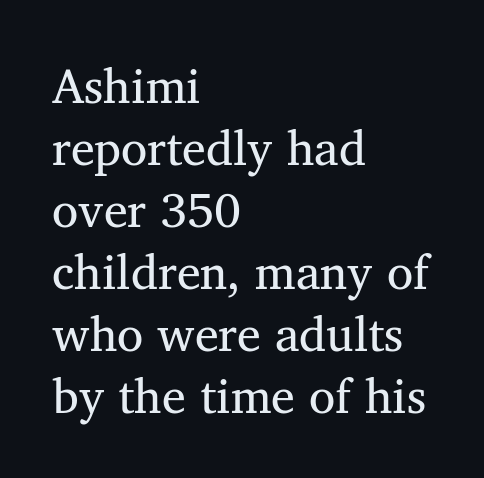
The image shows 48 px regular-weight serif type, upright; set left-aligned, normal line spacing (1.29x), normal letter spacing, not underlined; medium stroke contrast and a medium x-height.
